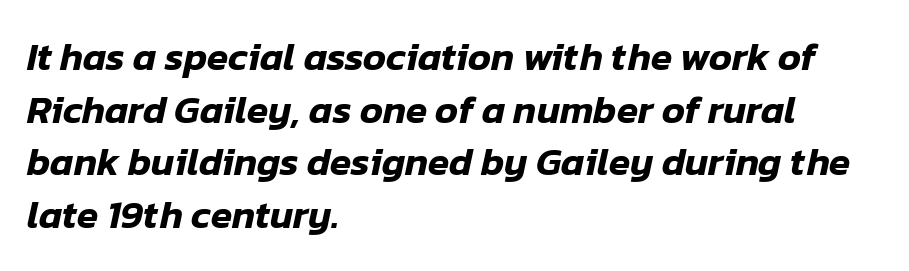
The image shows 39 px text type, italic (leaning right); set left-aligned, normal line spacing (1.35x), normal letter spacing, not underlined; low stroke contrast and a medium x-height.
